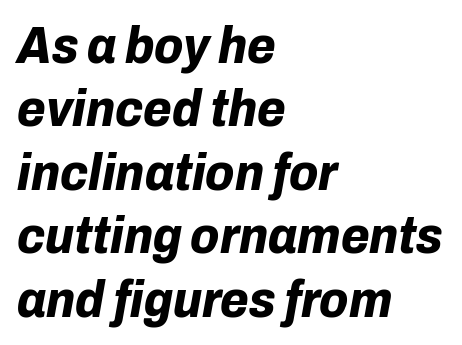
This sample has the flowing, uneven cadence of proportional lettering. The rendering keeps characters at their native spacing. Leftover space on each line is placed entirely after the last word. Glance below the letters and you will spot only blank space. How heavy is the stroke? Heavy — this is a bold.
